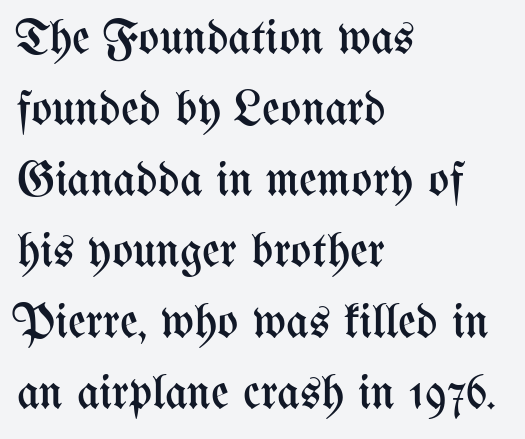
Q: Is the text bold? A: No.
Q: Is the text italic (slanted)? A: No, it is upright.
Q: Is the text underlined? A: No.
Q: How is the paragraph aligned? A: Left-aligned.
Q: Is the spacing between letters normal or unusually wide? A: Normal.
Q: Is the spacing between lines tight, normal or loose? A: Normal.
Q: Width (condensed, normal, or wide)? A: Condensed.
Q: Stroke contrast? A: Medium.
Q: x-height? A: Medium.
Q: Monospaced? A: No.
